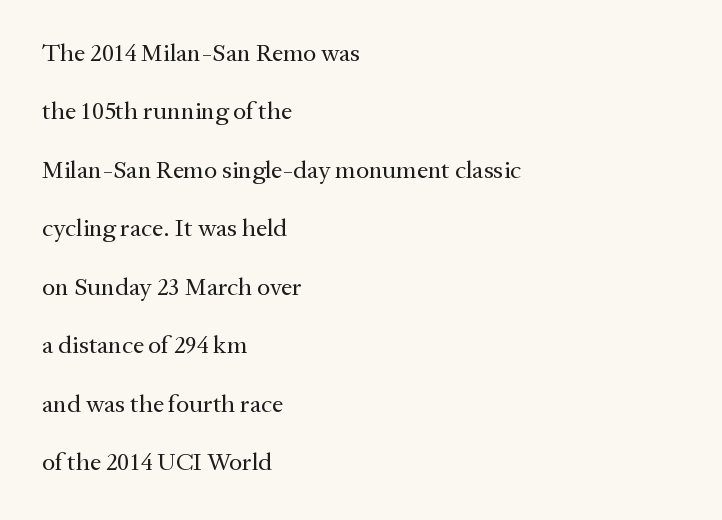
{"italic": "no", "bold": "no", "underline": "no", "align": "left", "line_spacing": "loose", "line_spacing_ratio": 2.34, "letter_spacing": "normal", "letter_spacing_em": 0.0, "glyph_px": 25}
